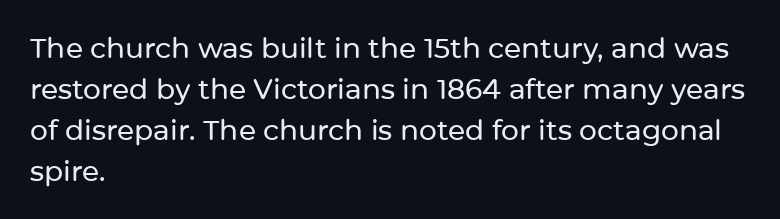
Q: Is the text italic (slanted)? A: No, it is upright.
Q: Is the typeface a serif or a sans-serif typeface? A: Sans-serif.
Q: Is the text underlined? A: No.
Q: How is the paragraph aligned? A: Left-aligned.
Q: Is the spacing between letters normal or unusually wide? A: Normal.
Q: Is the spacing between lines tight, normal or loose? A: Normal.
Q: Width (condensed, normal, or wide)? A: Normal.
Q: Stroke contrast? A: Low.
Q: x-height? A: Medium.
Q: Monospaced? A: No.
